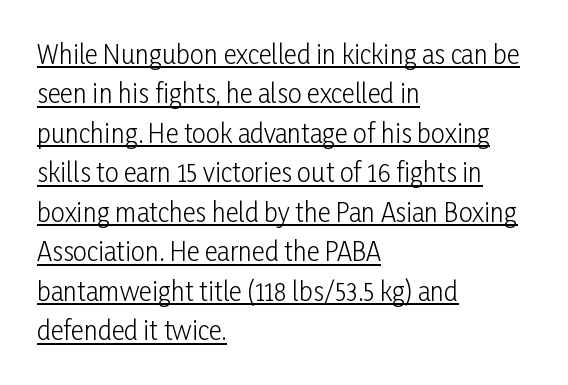
The image shows 25 px text type, upright; set left-aligned, normal line spacing (1.58x), normal letter spacing, underlined.
